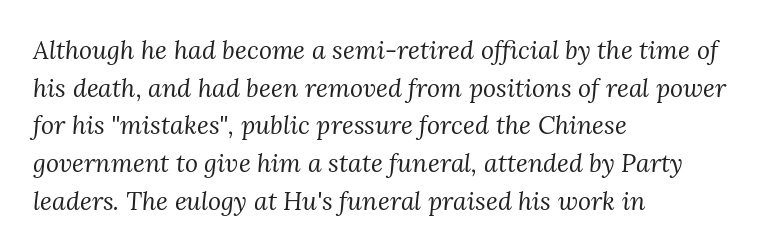
The image shows 25 px text type, italic (leaning right); set left-aligned, normal line spacing (1.51x), normal letter spacing, not underlined.
